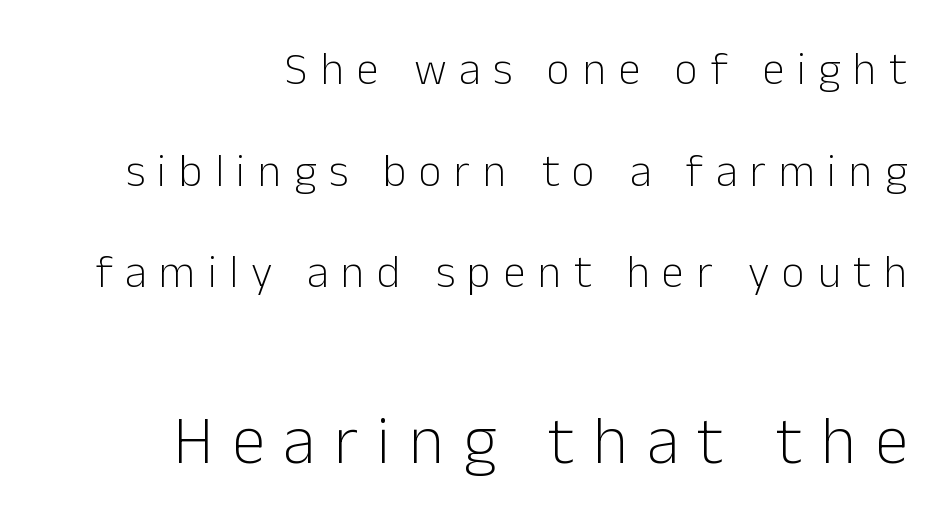
{"serif": "no", "italic": "no", "bold": "no", "weight": "light", "width": "normal", "stroke_contrast": "low", "x_height": "medium", "monospaced": "no", "underline": "no", "align": "right", "line_spacing": "loose", "line_spacing_ratio": 2.26, "letter_spacing": "wide", "letter_spacing_em": 0.28, "larger_block": "second", "size_ratio": 1.49, "glyph_px": 67}
